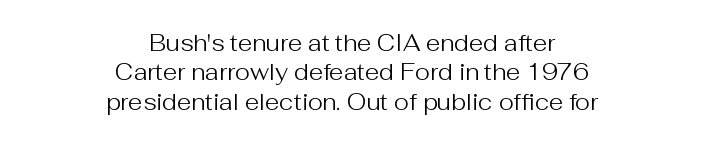
Q: Is the text bold? A: No.
Q: Is the text italic (slanted)? A: No, it is upright.
Q: Is the text underlined? A: No.
Q: How is the paragraph aligned? A: Centered.
Q: Is the spacing between letters normal or unusually wide? A: Normal.
Q: Is the spacing between lines tight, normal or loose? A: Normal.
